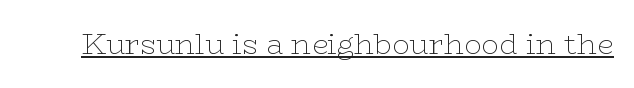
{"serif": "yes", "italic": "no", "bold": "no", "weight": "thin", "width": "wide", "stroke_contrast": "low", "x_height": "medium", "monospaced": "no", "underline": "yes", "letter_spacing": "normal", "letter_spacing_em": 0.0, "glyph_px": 29}
